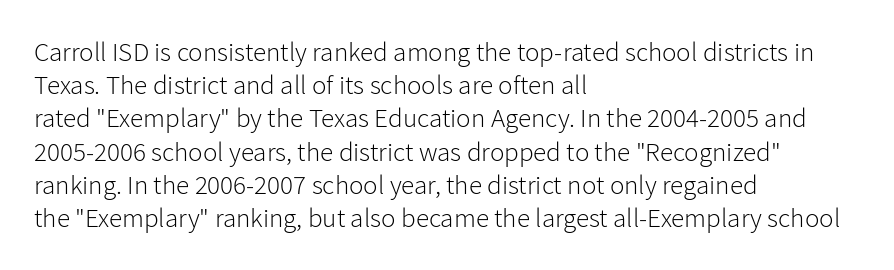
The image shows 27 px text type, upright; set left-aligned, line spacing 1.23x, normal letter spacing, not underlined.
